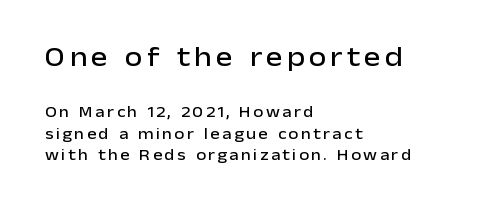
Q: Is the text italic (slanted)? A: No, it is upright.
Q: Is the typeface a serif or a sans-serif typeface? A: Sans-serif.
Q: Is the text underlined? A: No.
Q: How is the paragraph aligned? A: Left-aligned.
Q: Is the spacing between lines tight, normal or loose? A: Normal.
Q: Which block of text is set in a larger size, the first (top) or the second (bottom)? A: The first (top) one.
Q: Width (condensed, normal, or wide)? A: Normal.
Q: Stroke contrast? A: Low.
Q: x-height? A: Medium.
Q: Monospaced? A: No.
